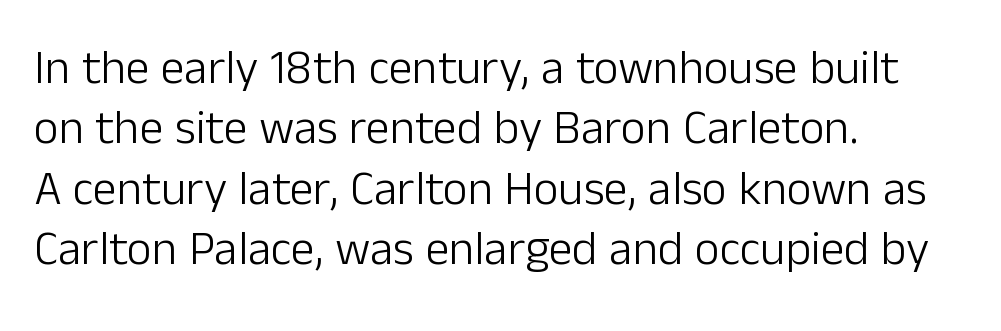
Each letter's strokes conclude bluntly, with no projecting serifs. Does extra space separate the letters? No, they use regular spacing. Bare-footed words on every line. Looks like regular typesetting: each glyph gets only the width it needs. All the whitespace from short lines collects on the right.
